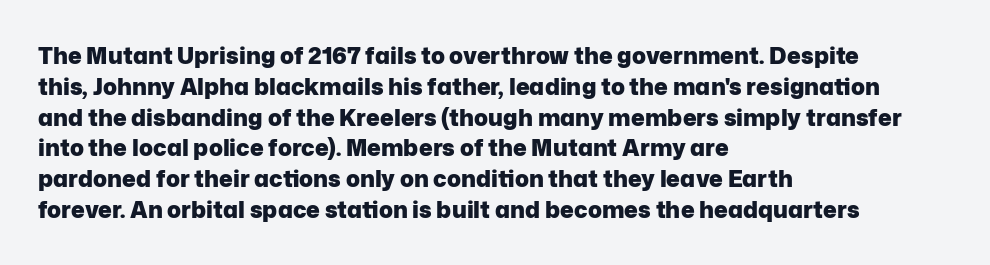
Q: Is the text bold? A: Yes.
Q: Is the text italic (slanted)? A: No, it is upright.
Q: Is the text underlined? A: No.
Q: How is the paragraph aligned? A: Left-aligned.
Q: Is the spacing between letters normal or unusually wide? A: Normal.
Q: Is the spacing between lines tight, normal or loose? A: Normal.
